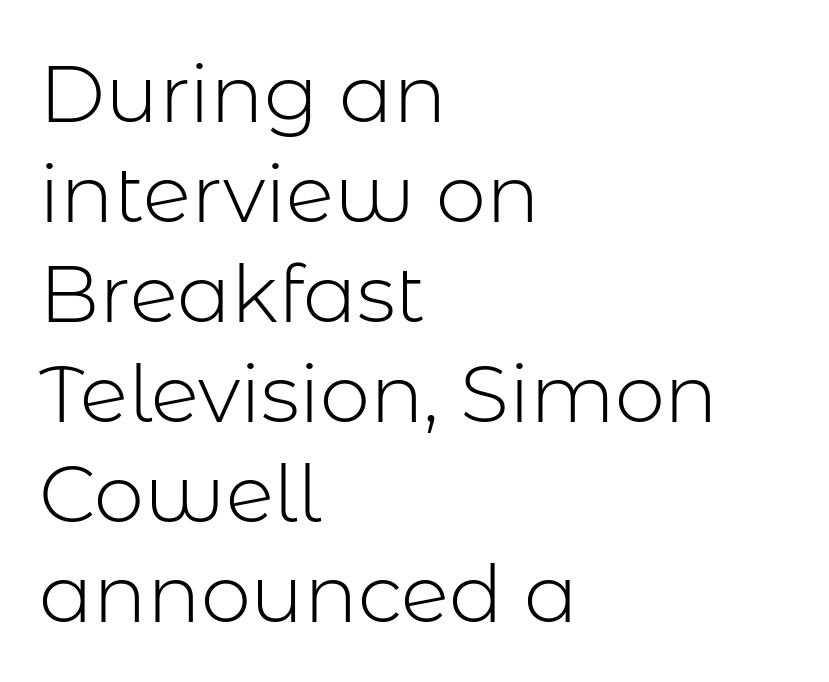
The image shows 80 px light sans-serif type, upright; set left-aligned, normal line spacing (1.25x), normal letter spacing, not underlined; low stroke contrast and a medium x-height.
